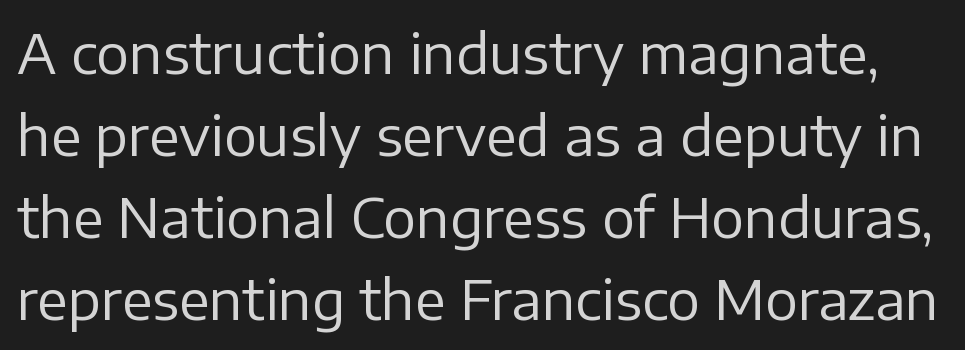
The text was rendered using a sans face with plain stroke endings. This is roman type, the default non-slanted kind. A normal amount of white space separates one row of letters from the next. Check under the words: just untouched page. Stems and bowls with no extra thickness — not bold.
